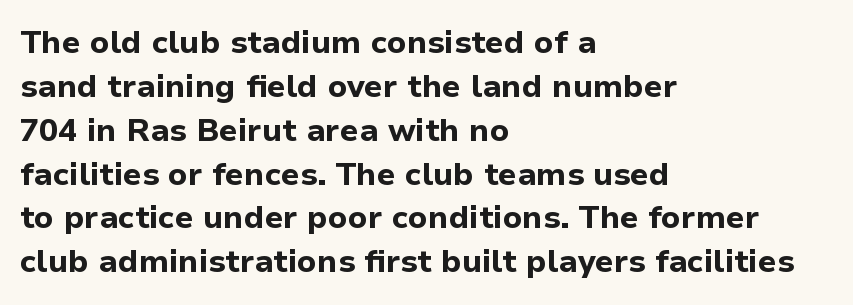
Q: Is the text bold? A: Yes.
Q: Is the text italic (slanted)? A: No, it is upright.
Q: Is the typeface a serif or a sans-serif typeface? A: Sans-serif.
Q: Is the text underlined? A: No.
Q: How is the paragraph aligned? A: Left-aligned.
Q: Is the spacing between letters normal or unusually wide? A: Normal.
Q: Is the spacing between lines tight, normal or loose? A: Normal.
Q: Width (condensed, normal, or wide)? A: Normal.
Q: Stroke contrast? A: Low.
Q: x-height? A: Medium.
Q: Monospaced? A: No.
